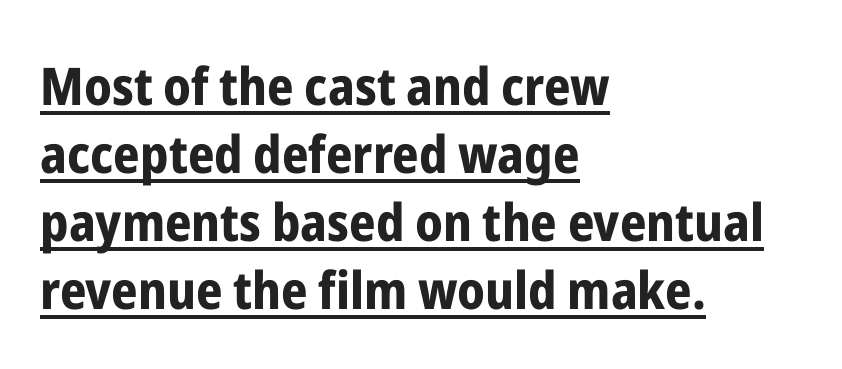
The passage shown is emphatically bold. The passage shown is typeset with a sans-serif family. The rendered words wear a rule along their underside. Spacing verdict: proportional, widths tailored to each character.
